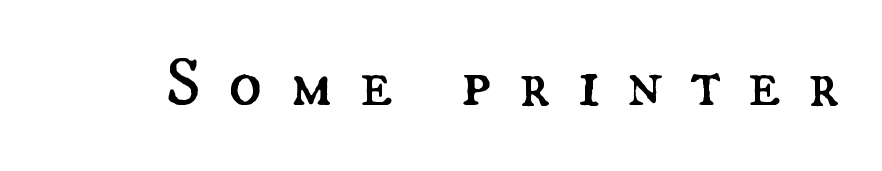
Each row of text sits above clean, open space. Proportional: the letters do not fall into vertical columns. Glyph-to-glyph distance is far greater than everyday printed text. The typography opts for an upright posture over an oblique one. Heft: none added — not bold.
